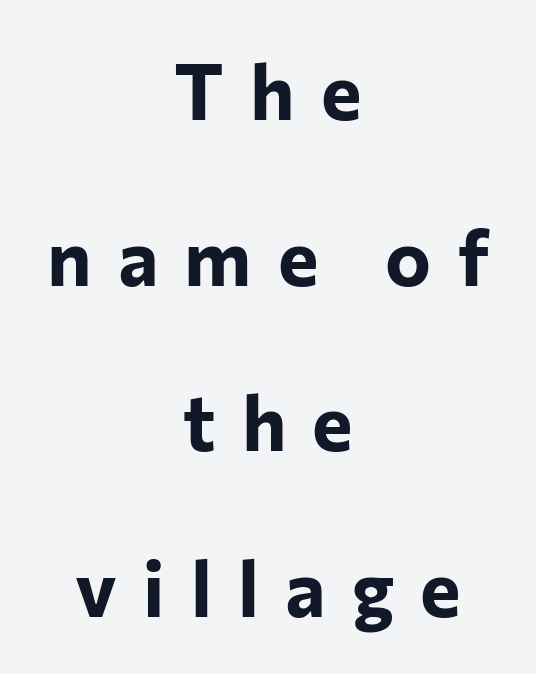
The image shows 77 px bold sans-serif type, upright; set centered, loose line spacing (2.15x), unusually wide letter spacing (+0.34 em), not underlined; low stroke contrast and a medium x-height.
